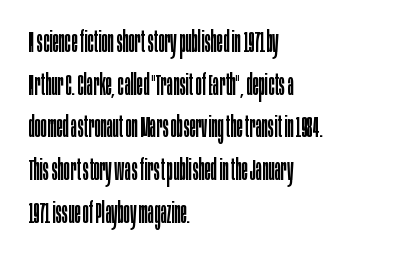
The image shows 29 px regular-weight, condensed sans-serif type, upright; set left-aligned, normal line spacing (1.47x), normal letter spacing, not underlined; low stroke contrast and a large x-height.
